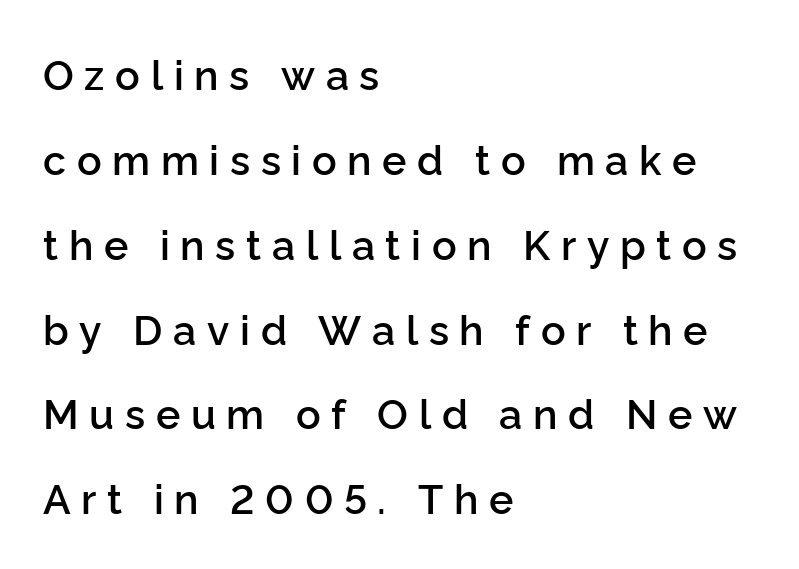
The image shows 41 px semibold sans-serif type, upright; set left-aligned, loose line spacing (2.07x), unusually wide letter spacing (+0.26 em), not underlined; low stroke contrast and a medium x-height.
